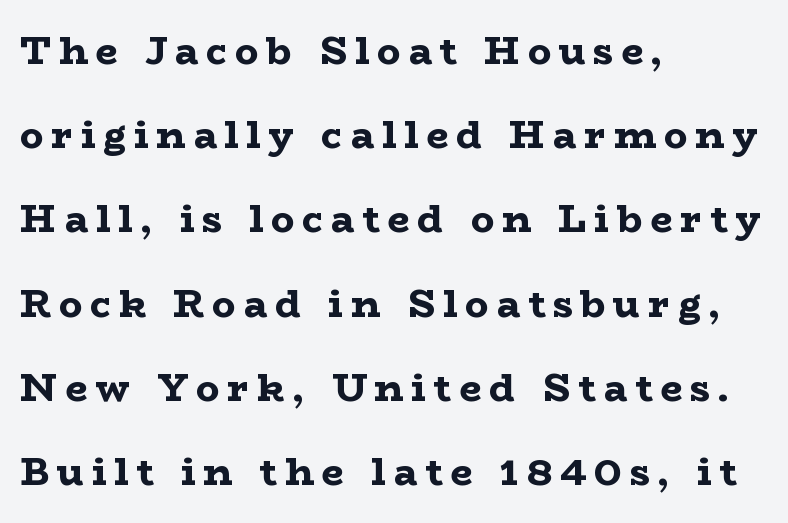
{"serif": "yes", "italic": "no", "bold": "yes", "weight": "bold", "width": "wide", "stroke_contrast": "low", "x_height": "medium", "monospaced": "no", "underline": "no", "align": "left", "line_spacing": "loose", "line_spacing_ratio": 2.16, "letter_spacing": "wide", "letter_spacing_em": 0.2, "glyph_px": 39}
